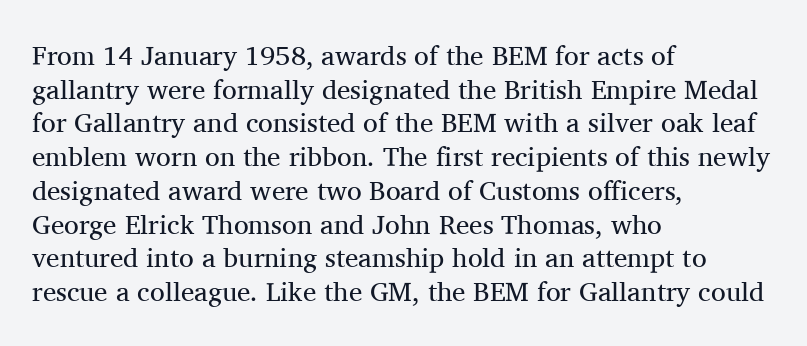
{"italic": "no", "bold": "no", "underline": "no", "align": "left", "line_spacing": "normal", "line_spacing_ratio": 1.25, "letter_spacing": "normal", "letter_spacing_em": 0.0, "glyph_px": 27}
